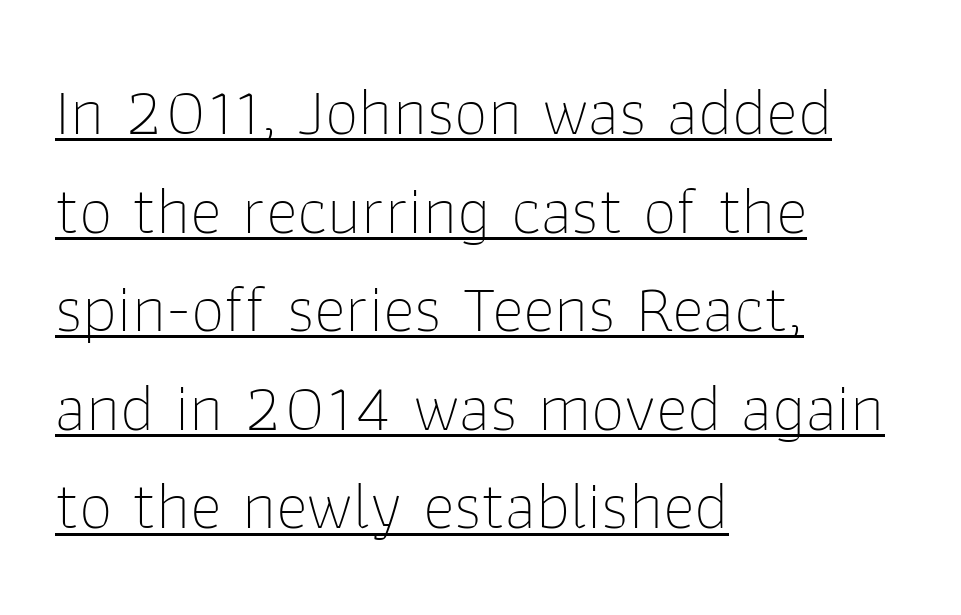
Q: Is the text bold? A: No.
Q: Is the text italic (slanted)? A: No, it is upright.
Q: Is the typeface a serif or a sans-serif typeface? A: Sans-serif.
Q: Is the text underlined? A: Yes.
Q: How is the paragraph aligned? A: Left-aligned.
Q: Is the spacing between letters normal or unusually wide? A: Normal.
Q: Is the spacing between lines tight, normal or loose? A: Normal.
Q: Width (condensed, normal, or wide)? A: Normal.
Q: Stroke contrast? A: Low.
Q: x-height? A: Medium.
Q: Monospaced? A: No.
